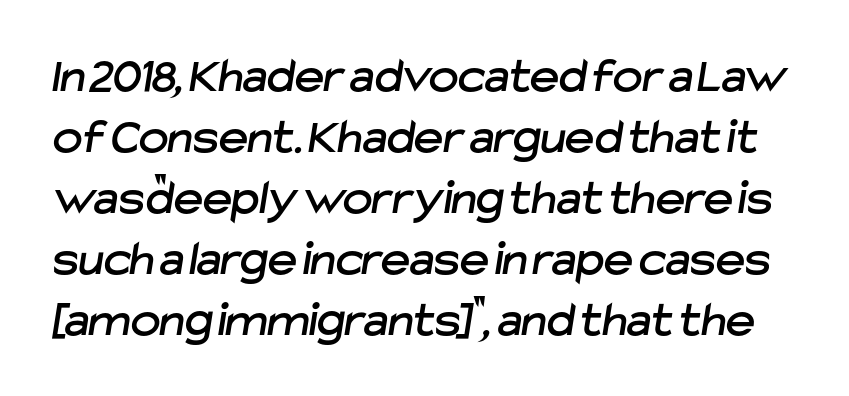
This rendering features lettering with no underline. Here the glyphs are tracked normally, forming tight word shapes. Observe the absence of serifs on each vertical stroke in this sample. You could not count columns in this text — the font is proportionally spaced.
